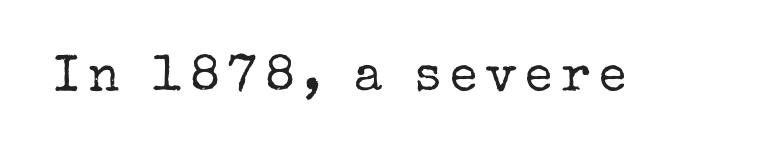
The image shows 50 px regular-weight serif type, upright; set not underlined; low stroke contrast and a medium x-height.
